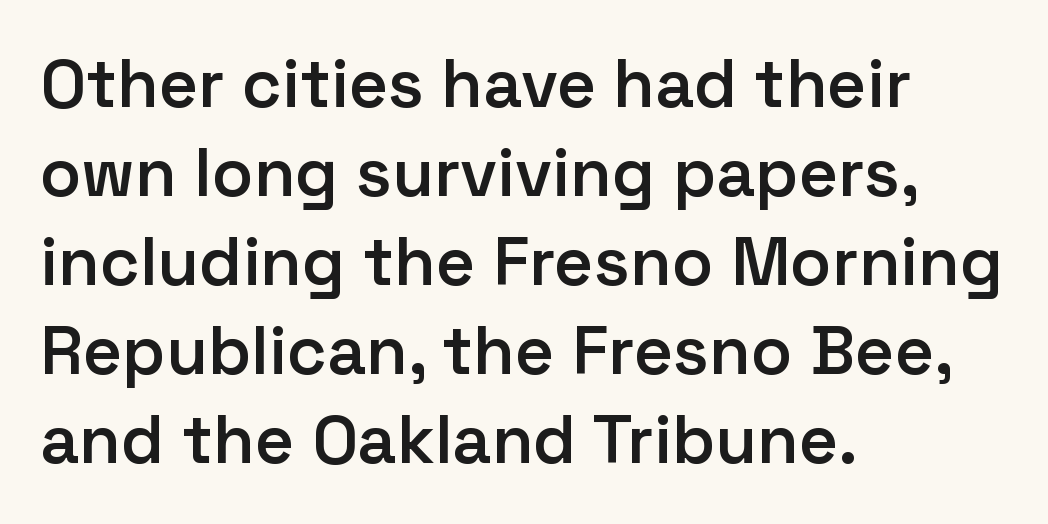
Q: Is the text bold? A: Semi-bold.
Q: Is the text italic (slanted)? A: No, it is upright.
Q: Is the typeface a serif or a sans-serif typeface? A: Sans-serif.
Q: Is the text underlined? A: No.
Q: How is the paragraph aligned? A: Left-aligned.
Q: Is the spacing between letters normal or unusually wide? A: Normal.
Q: Is the spacing between lines tight, normal or loose? A: Normal.
Q: Width (condensed, normal, or wide)? A: Normal.
Q: Stroke contrast? A: Low.
Q: x-height? A: Medium.
Q: Monospaced? A: No.
